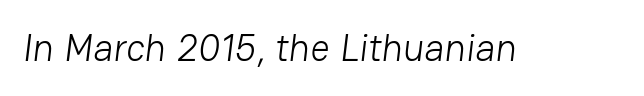
Are there feet on the stems? There aren't — it's a sans. Think standard paragraph weight, or any step lighter than that. The specimen omits any rule beneath the text block's lines. There is no visible air inserted between adjacent glyphs. The face used here is proportionally spaced, like ordinary book or web type.
